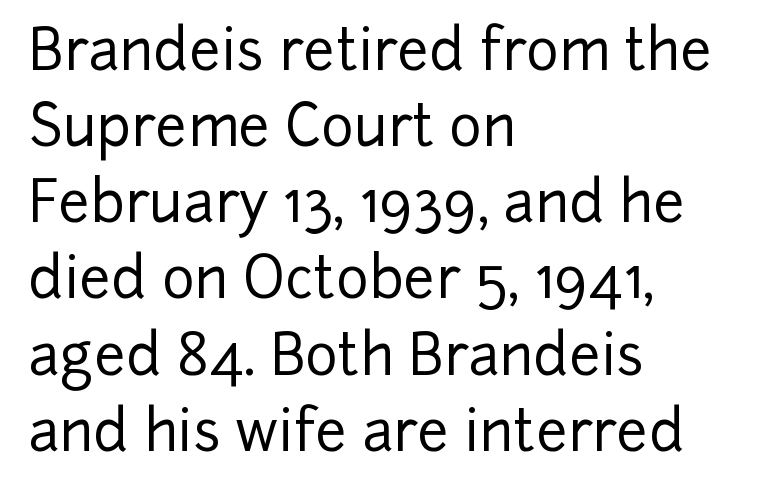
Is there much room between lines? A standard amount, neither cramped nor airy. All the whitespace from short lines collects on the right. To sum up the face: it is a sans, with no serifs. Does the lettering tilt? It doesn't — this is upright. Here the glyphs are tracked normally, forming tight word shapes.
